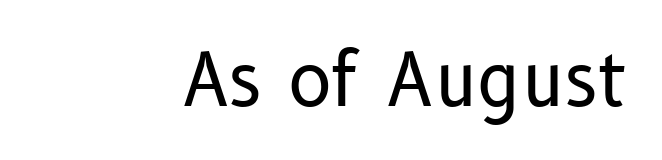
The image shows 73 px regular-weight sans-serif type, upright; set normal letter spacing, not underlined; low stroke contrast and a medium x-height.
